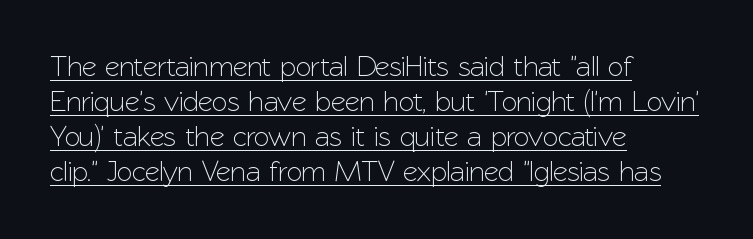
{"serif": "no", "italic": "no", "width": "normal", "stroke_contrast": "low", "x_height": "medium", "monospaced": "no", "underline": "yes", "align": "left", "line_spacing_ratio": 1.21, "letter_spacing": "normal", "letter_spacing_em": 0.0, "glyph_px": 29}
